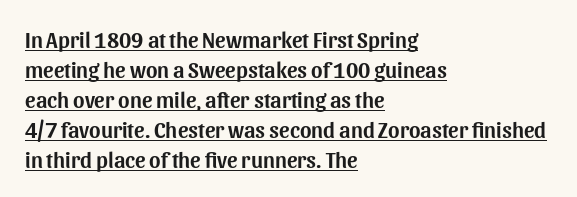
Q: Is the text italic (slanted)? A: No, it is upright.
Q: Is the text underlined? A: Yes.
Q: How is the paragraph aligned? A: Left-aligned.
Q: Is the spacing between letters normal or unusually wide? A: Normal.
Q: Is the spacing between lines tight, normal or loose? A: Normal.
